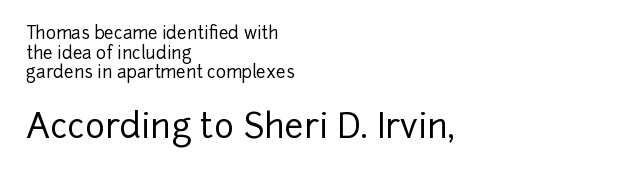
Q: Is the text italic (slanted)? A: No, it is upright.
Q: Is the typeface a serif or a sans-serif typeface? A: Sans-serif.
Q: Is the text underlined? A: No.
Q: How is the paragraph aligned? A: Left-aligned.
Q: Is the spacing between letters normal or unusually wide? A: Normal.
Q: Which block of text is set in a larger size, the first (top) or the second (bottom)? A: The second (bottom) one.
Q: Width (condensed, normal, or wide)? A: Normal.
Q: Stroke contrast? A: Low.
Q: x-height? A: Medium.
Q: Monospaced? A: No.
